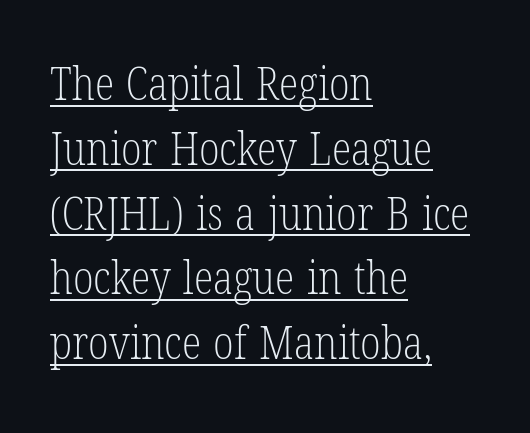
Q: Is the text bold? A: No.
Q: Is the text italic (slanted)? A: No, it is upright.
Q: Is the typeface a serif or a sans-serif typeface? A: Serif.
Q: Is the text underlined? A: Yes.
Q: How is the paragraph aligned? A: Left-aligned.
Q: Is the spacing between letters normal or unusually wide? A: Normal.
Q: Is the spacing between lines tight, normal or loose? A: Normal.
Q: Width (condensed, normal, or wide)? A: Condensed.
Q: Stroke contrast? A: Low.
Q: x-height? A: Medium.
Q: Monospaced? A: No.
